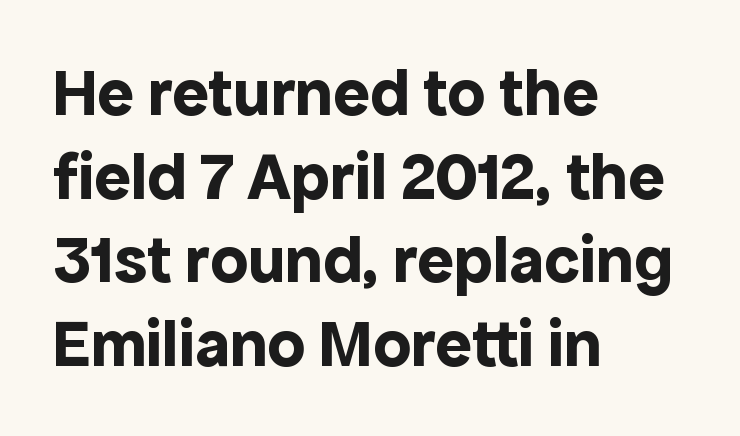
A typesetter would mark this as roman, not italic. The strip under each line holds only bare page. Are there feet on the stems? There aren't — it's a sans. Horizontally, the lines are justified to the leading edge only. This sample uses plain, unmodified letter spacing.
